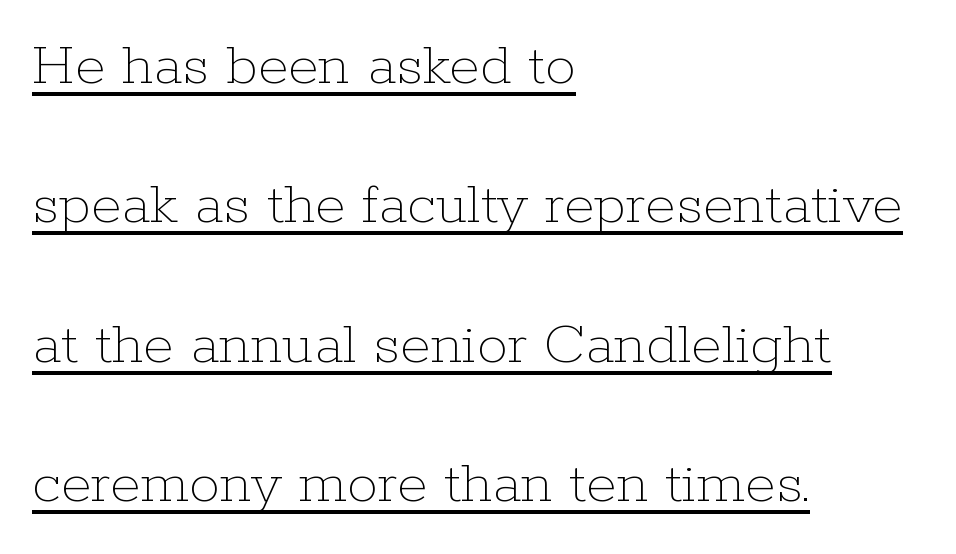
Q: Is the text bold? A: No.
Q: Is the text italic (slanted)? A: No, it is upright.
Q: Is the text underlined? A: Yes.
Q: How is the paragraph aligned? A: Left-aligned.
Q: Is the spacing between letters normal or unusually wide? A: Normal.
Q: Is the spacing between lines tight, normal or loose? A: Loose.
Q: Width (condensed, normal, or wide)? A: Normal.
Q: Stroke contrast? A: Low.
Q: x-height? A: Medium.
Q: Monospaced? A: No.
